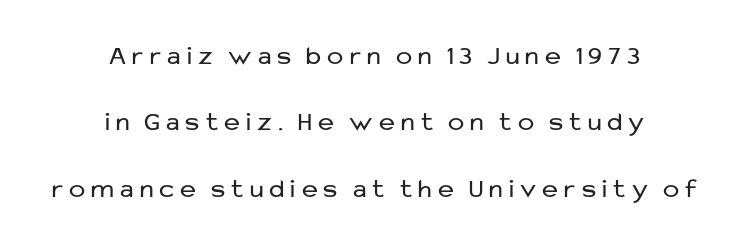
There is plenty of visible air inserted between adjacent glyphs. Centered paragraph, ragged on both sides. If you measured baseline to baseline, you'd find a long distance. The specimen reads as upright at a glance. The font is comparable to plain body text, perhaps lighter.
